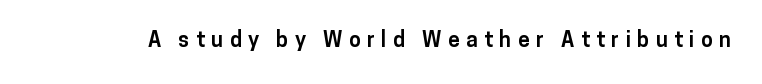
The image shows 21 px bold type, upright; set unusually wide letter spacing (+0.31 em), not underlined.
